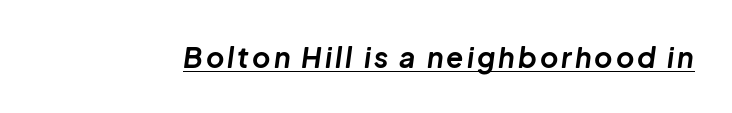
Q: Is the text bold? A: Yes.
Q: Is the text italic (slanted)? A: Yes, it leans right by about 8 degrees.
Q: Is the text underlined? A: Yes.
Q: Width (condensed, normal, or wide)? A: Normal.
Q: Stroke contrast? A: Low.
Q: x-height? A: Medium.
Q: Monospaced? A: No.
